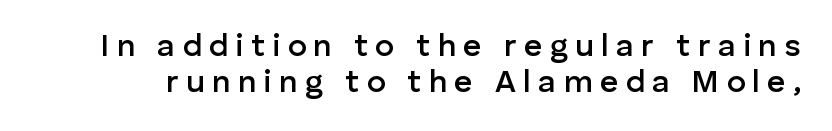
{"serif": "no", "italic": "no", "bold": "semi", "weight": "semibold", "width": "normal", "stroke_contrast": "low", "x_height": "medium", "monospaced": "no", "underline": "no", "line_spacing": "tight", "line_spacing_ratio": 1.12, "letter_spacing": "wide", "letter_spacing_em": 0.22, "glyph_px": 32}
